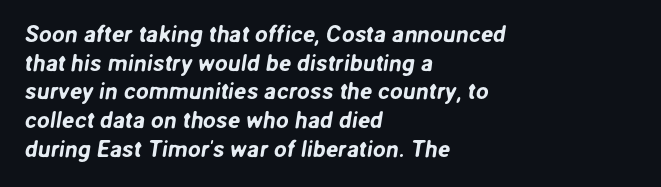
The image shows 23 px text type; set left-aligned, normal line spacing (1.25x), normal letter spacing, not underlined.
